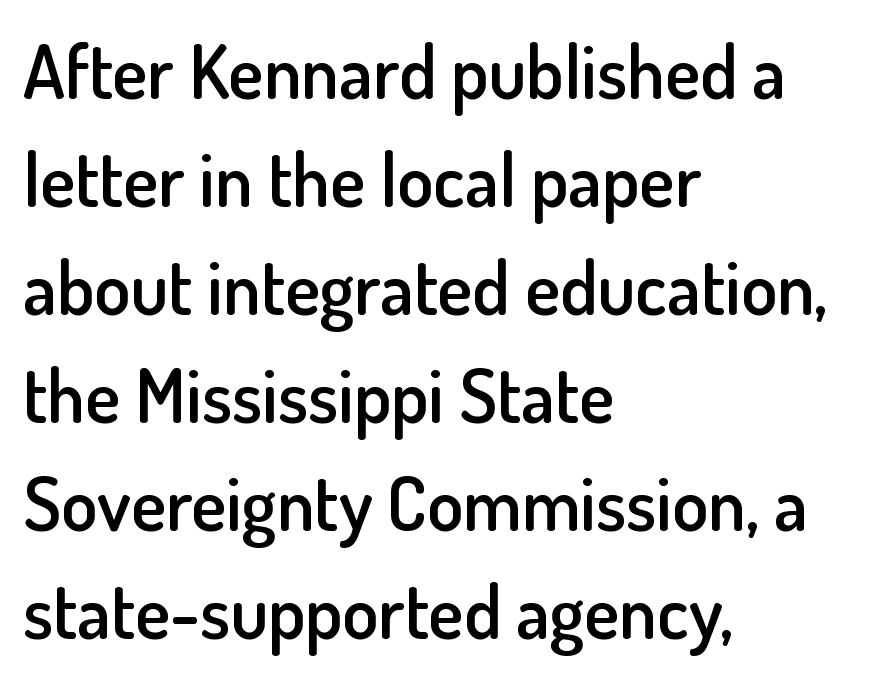
{"serif": "no", "italic": "no", "bold": "semi", "weight": "semibold", "width": "normal", "stroke_contrast": "low", "x_height": "small", "monospaced": "no", "underline": "no", "align": "left", "line_spacing": "normal", "line_spacing_ratio": 1.46, "letter_spacing": "normal", "letter_spacing_em": 0.0, "glyph_px": 74}
